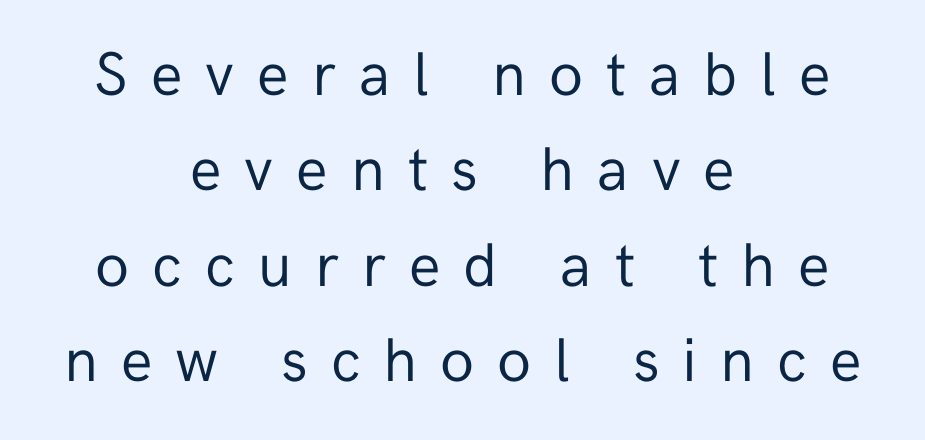
Is the block centered? Yes — each line is placed symmetrically about the middle. Honestly, the letter spacing is so wide it's the main thing you notice. If you measured baseline to baseline, you'd find a middling distance. This is roman type, the default non-slanted kind.
